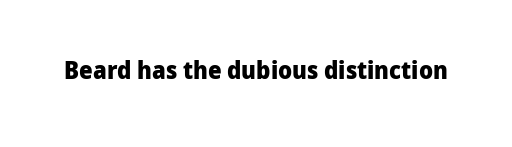
What stands out about the letter spacing? Nothing — it is the standard amount. Upright lettering throughout. Bold? Absolutely — the strokes are thick and heavy. The glyphs are unaccompanied by any horizontal stroke below them.
